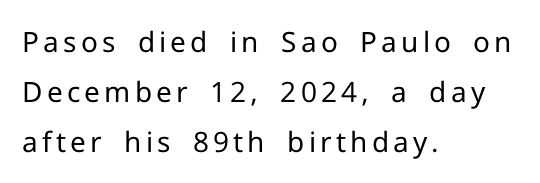
The image shows 28 px regular-weight sans-serif type, upright; set left-aligned, line spacing 1.78x, not underlined; low stroke contrast and a medium x-height.
